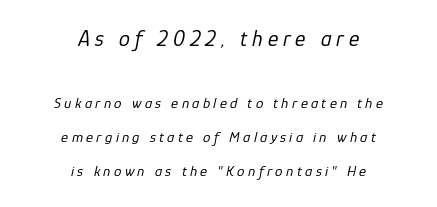
Line spacing here is loose. Between these two stacked blocks, the higher one wins on size. The lettering tilts uniformly, giving the passage an italic look. Stems here are at most as thick as an everyday book face. Casual observation: everything's sitting right in the middle. The gap between lines stays unmarked.
